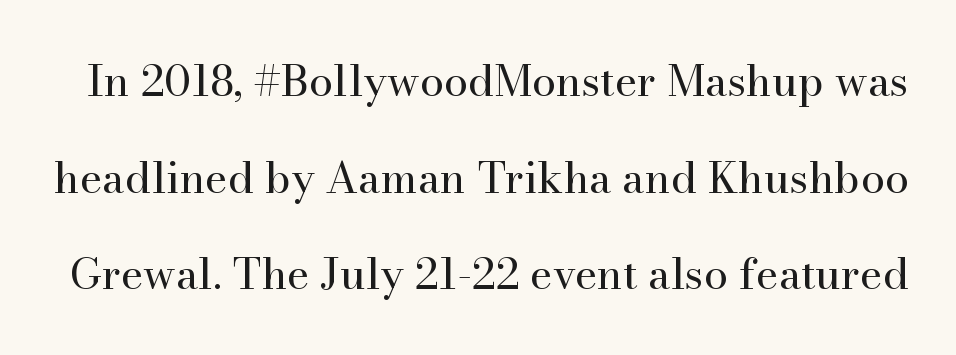
{"serif": "yes", "italic": "no", "bold": "no", "weight": "regular", "width": "normal", "stroke_contrast": "high", "x_height": "small", "monospaced": "no", "underline": "no", "line_spacing": "loose", "line_spacing_ratio": 2.25, "letter_spacing": "normal", "letter_spacing_em": 0.0, "glyph_px": 43}
